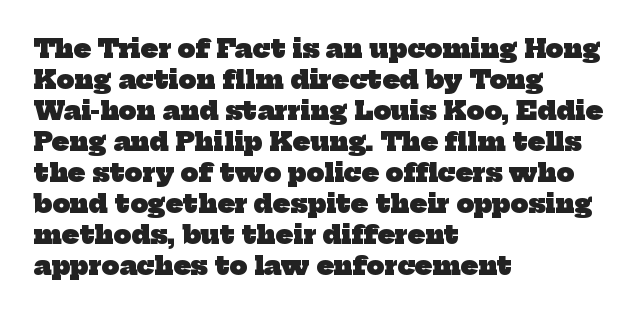
The passage shown is not underscored anywhere. Every row of glyphs begins at an identical x-position on the left. The passage shown is emphatically bold. The line texture is even and compact thanks to regular tracking.
